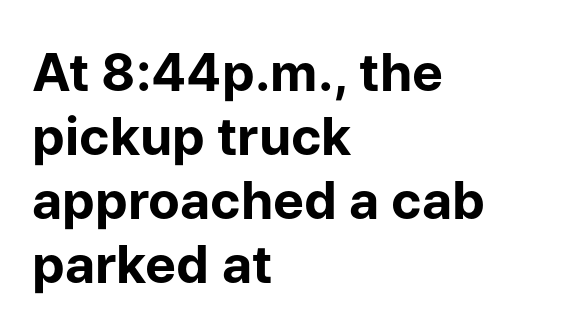
{"serif": "no", "italic": "no", "bold": "yes", "weight": "bold", "width": "normal", "stroke_contrast": "low", "x_height": "medium", "monospaced": "no", "underline": "no", "align": "left", "line_spacing_ratio": 1.23, "letter_spacing": "normal", "letter_spacing_em": 0.0, "glyph_px": 52}
